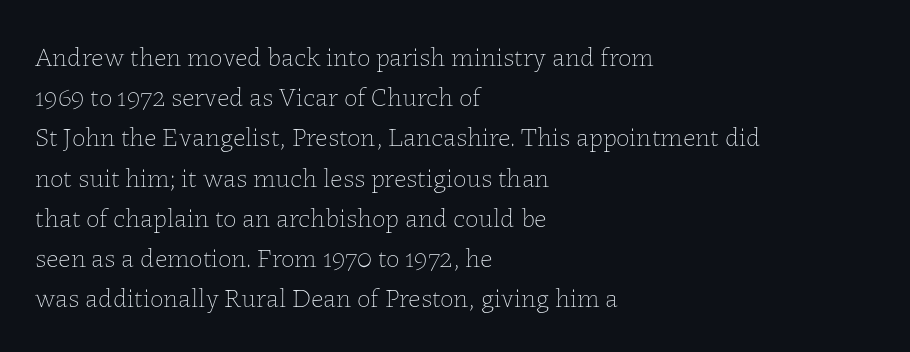
{"italic": "no", "bold": "no", "underline": "no", "align": "left", "line_spacing": "normal", "line_spacing_ratio": 1.49, "letter_spacing": "normal", "letter_spacing_em": 0.0, "glyph_px": 27}
